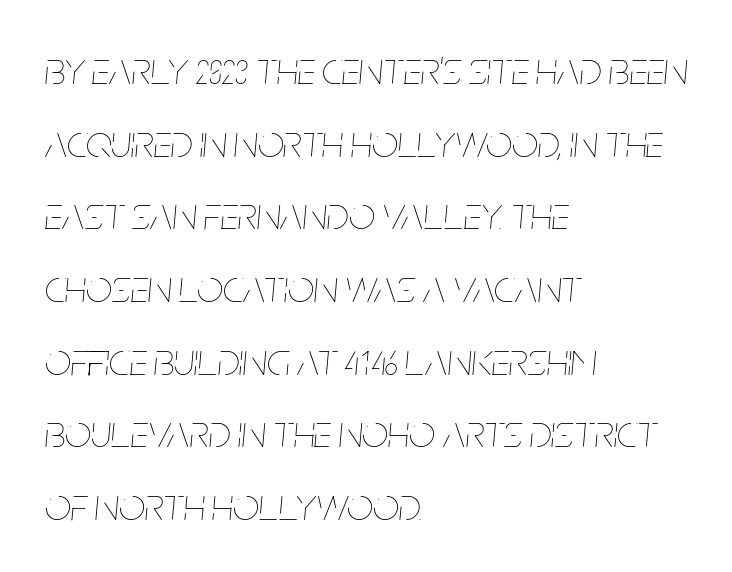
{"italic": "yes", "lean": "right", "slant_degrees": 5, "bold": "no", "weight": "thin", "width": "condensed", "stroke_contrast": "low", "x_height": "large", "monospaced": "no", "underline": "no", "align": "left", "line_spacing": "normal", "line_spacing_ratio": 1.58, "letter_spacing": "normal", "letter_spacing_em": 0.0, "glyph_px": 46}
